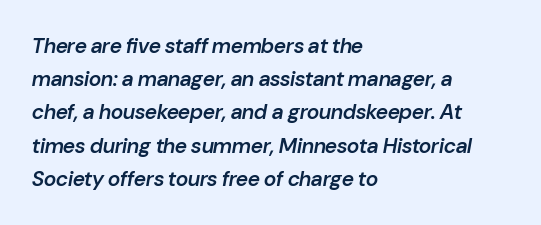
The image shows 21 px text type, italic (leaning right); set left-aligned, normal line spacing (1.58x), normal letter spacing, not underlined.
